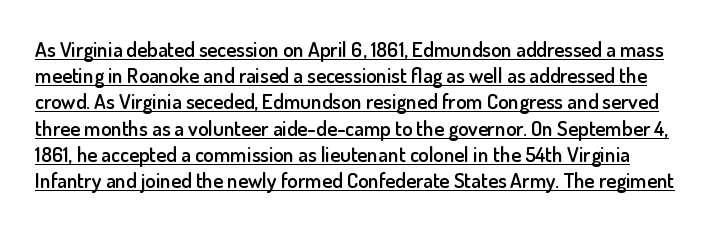
Q: Is the text bold? A: Semi-bold.
Q: Is the text italic (slanted)? A: No, it is upright.
Q: Is the text underlined? A: Yes.
Q: Is the spacing between letters normal or unusually wide? A: Normal.
Q: Is the spacing between lines tight, normal or loose? A: Normal.
